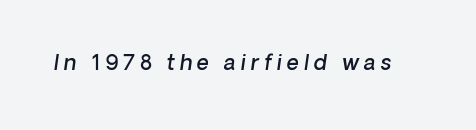
{"bold": "semi", "underline": "no", "letter_spacing": "wide", "letter_spacing_em": 0.23, "glyph_px": 21}
